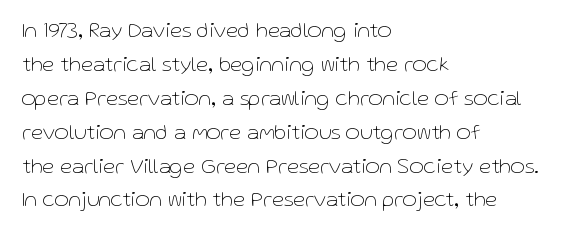
{"italic": "no", "bold": "no", "underline": "no", "align": "left", "line_spacing": "normal", "line_spacing_ratio": 1.54, "letter_spacing": "normal", "letter_spacing_em": 0.0, "glyph_px": 22}
